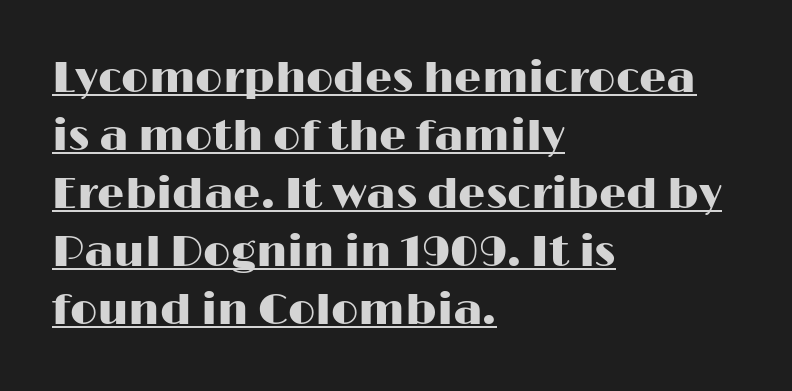
This is roman type, the default non-slanted kind. The face used here is proportionally spaced, like ordinary book or web type. Leftover space on each line is placed entirely after the last word. The type is set solid horizontally, with unmodified tracking. Caption: lettering with a line underneath.
